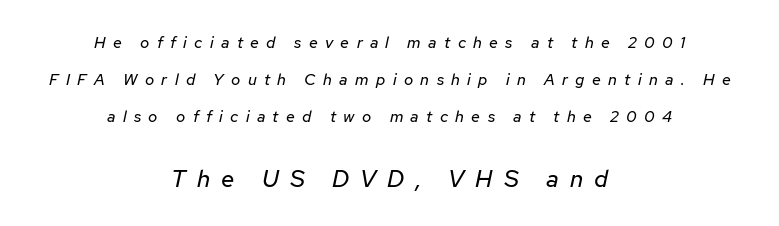
Q: Is the text bold? A: No.
Q: Is the text italic (slanted)? A: Yes, it leans right by about 12 degrees.
Q: Is the text underlined? A: No.
Q: How is the paragraph aligned? A: Centered.
Q: Is the spacing between letters normal or unusually wide? A: Unusually wide.
Q: Is the spacing between lines tight, normal or loose? A: Loose.
Q: Which block of text is set in a larger size, the first (top) or the second (bottom)? A: The second (bottom) one.
